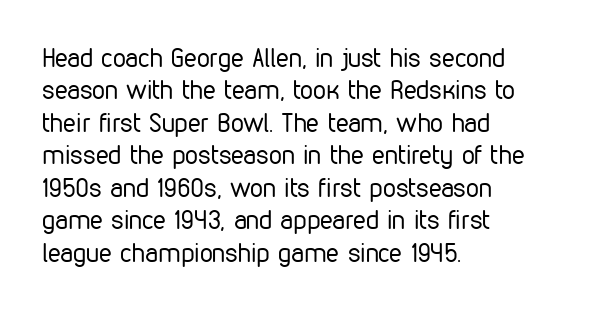
{"italic": "no", "bold": "no", "underline": "no", "align": "left", "line_spacing": "normal", "line_spacing_ratio": 1.25, "letter_spacing": "normal", "letter_spacing_em": 0.0, "glyph_px": 26}
